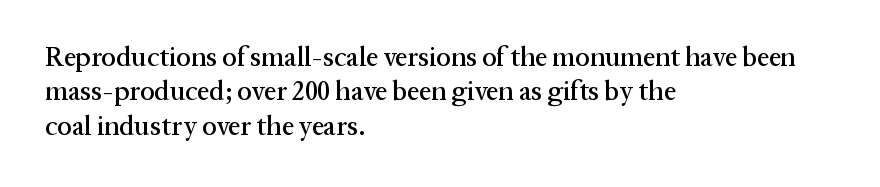
The image shows 27 px text type, upright; set left-aligned, normal line spacing (1.27x), normal letter spacing, not underlined.
